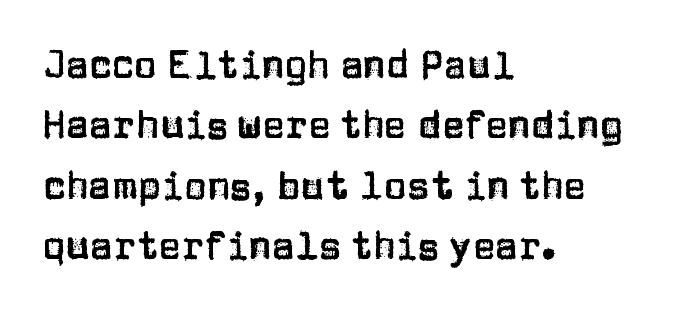
Q: Is the text italic (slanted)? A: No, it is upright.
Q: Is the typeface a serif or a sans-serif typeface? A: Sans-serif.
Q: Is the text underlined? A: No.
Q: How is the paragraph aligned? A: Left-aligned.
Q: Is the spacing between letters normal or unusually wide? A: Normal.
Q: Is the spacing between lines tight, normal or loose? A: Normal.
Q: Width (condensed, normal, or wide)? A: Normal.
Q: Stroke contrast? A: Low.
Q: x-height? A: Large.
Q: Monospaced? A: No.
